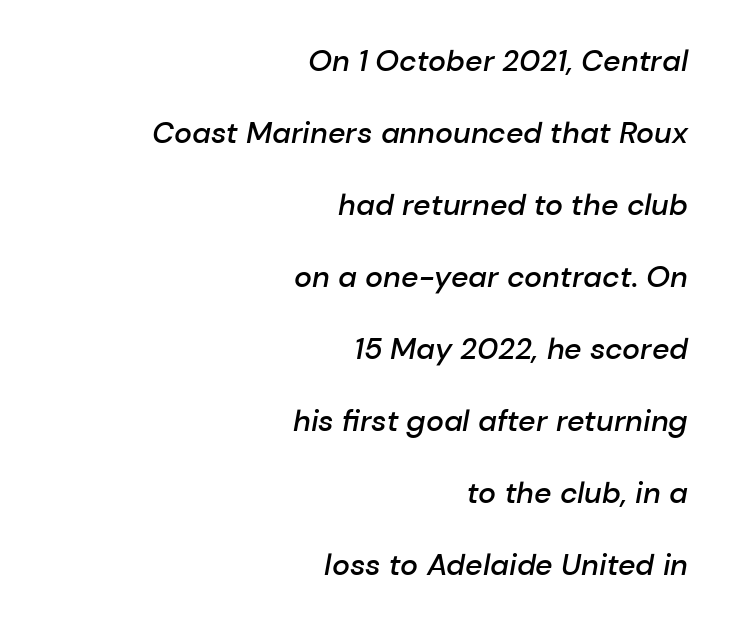
Looks like regular typesetting: each glyph gets only the width it needs. You could call the tracking neutral — neither tight nor loose. The foot of each line stays bare and open. Each line ends at the same right margin while the left side varies. Whoever set this chose breathing room over compactness in the vertical rhythm. Posture: slanted.
